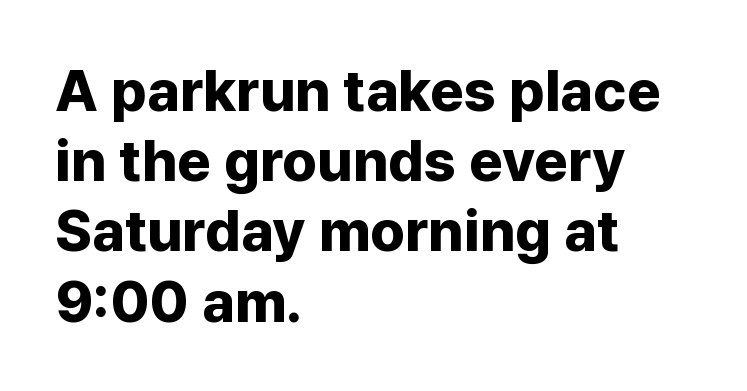
These words are printed bold, with thick strokes throughout. Do the characters align in a grid? No, the font is proportional. The paragraph shown leans on its left margin. The words here are not underlined. Stroke terminals: plain, sans-serif.
